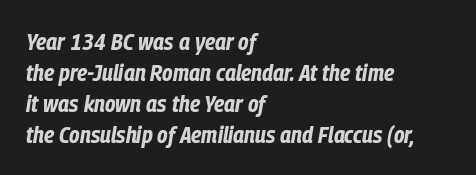
The image shows 24 px bold type, italic (leaning right); set left-aligned, normal line spacing (1.29x), normal letter spacing, not underlined.
